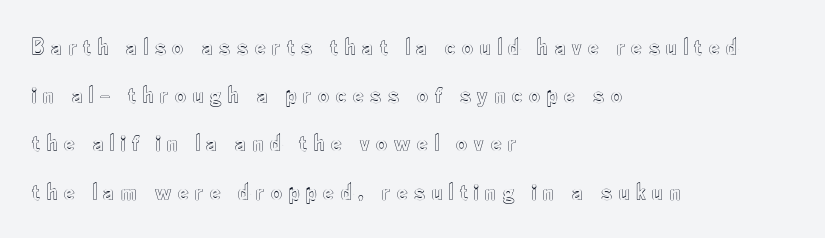
Q: Is the text italic (slanted)? A: No, it is upright.
Q: Is the text underlined? A: No.
Q: How is the paragraph aligned? A: Left-aligned.
Q: Is the spacing between letters normal or unusually wide? A: Unusually wide.
Q: Is the spacing between lines tight, normal or loose? A: Loose.
